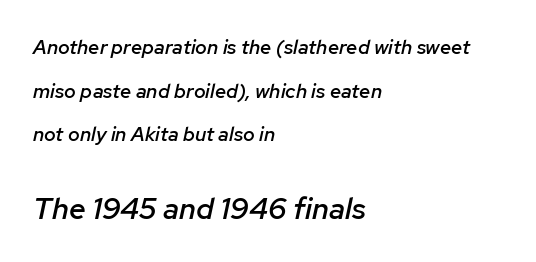
{"italic": "yes", "lean": "right", "slant_degrees": 12, "bold": "semi", "weight": "semibold", "width": "normal", "stroke_contrast": "low", "x_height": "medium", "monospaced": "no", "underline": "no", "align": "left", "line_spacing": "loose", "line_spacing_ratio": 2.18, "letter_spacing": "normal", "letter_spacing_em": 0.0, "larger_block": "second", "size_ratio": 1.5, "glyph_px": 30}
